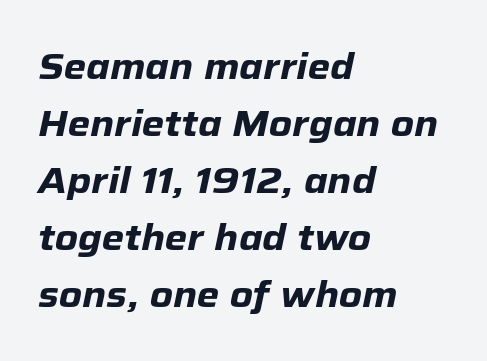
Nobody touched the tracking dial on this one. Characters are canted at an angle relative to the baseline's perpendicular. A student would call this left alignment; a typographer would say flush left, rag right. Every letter is thick-stroked: bold, no question. Check the space under the baseline: it is left empty. Regarding leading, the lines here are spaced in the standard way.
